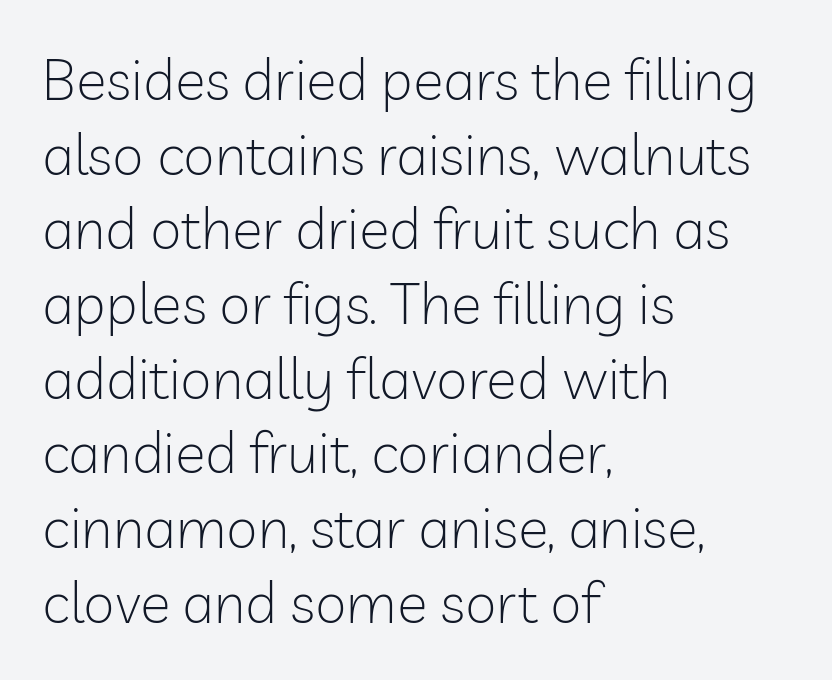
Q: Is the text bold? A: No.
Q: Is the text italic (slanted)? A: No, it is upright.
Q: Is the typeface a serif or a sans-serif typeface? A: Sans-serif.
Q: Is the text underlined? A: No.
Q: How is the paragraph aligned? A: Left-aligned.
Q: Is the spacing between letters normal or unusually wide? A: Normal.
Q: Is the spacing between lines tight, normal or loose? A: Normal.
Q: Width (condensed, normal, or wide)? A: Normal.
Q: Stroke contrast? A: Low.
Q: x-height? A: Medium.
Q: Monospaced? A: No.
